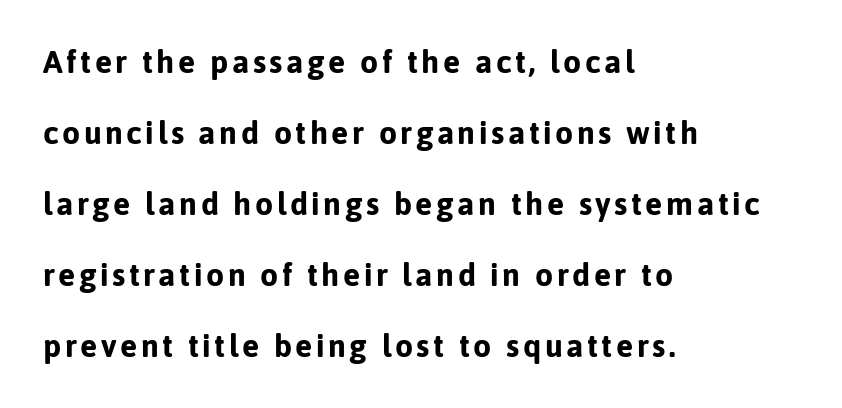
The image shows 32 px bold sans-serif type, upright; set left-aligned, loose line spacing (2.22x), not underlined; low stroke contrast and a medium x-height.
